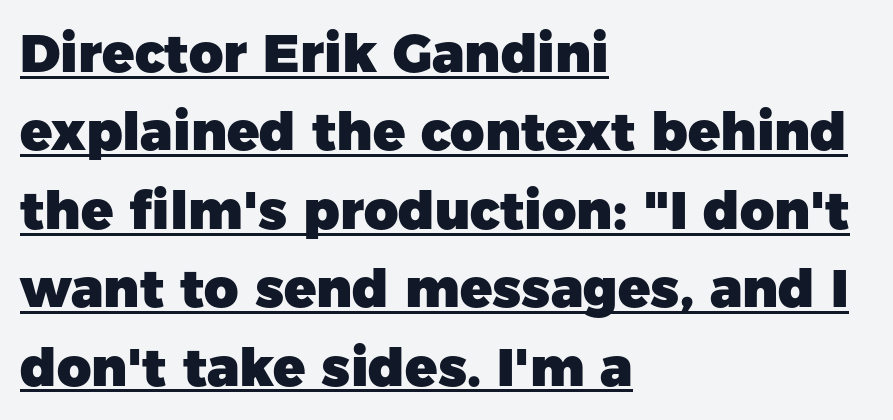
{"serif": "no", "italic": "no", "bold": "yes", "weight": "heavy", "width": "normal", "stroke_contrast": "low", "x_height": "medium", "monospaced": "no", "underline": "yes", "align": "left", "line_spacing": "normal", "line_spacing_ratio": 1.48, "letter_spacing": "normal", "letter_spacing_em": 0.0, "glyph_px": 53}
